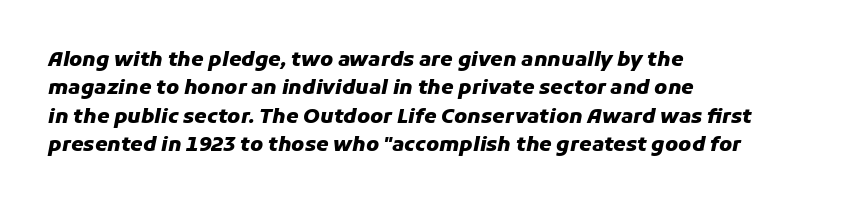
The image shows 20 px bold type, italic (leaning right); set left-aligned, normal line spacing (1.42x), normal letter spacing, not underlined.
